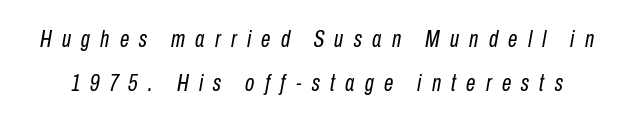
{"italic": "yes", "lean": "right", "slant_degrees": 10, "bold": "no", "underline": "no", "line_spacing_ratio": 1.84, "letter_spacing": "wide", "letter_spacing_em": 0.43, "glyph_px": 24}
